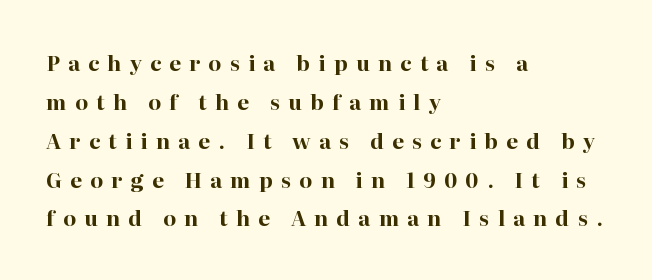
{"italic": "no", "bold": "yes", "underline": "no", "align": "left", "line_spacing_ratio": 1.85, "letter_spacing": "wide", "letter_spacing_em": 0.39, "glyph_px": 21}
